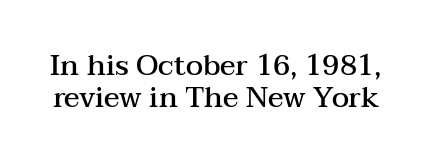
{"serif": "yes", "italic": "no", "bold": "semi", "weight": "semibold", "width": "wide", "stroke_contrast": "medium", "x_height": "medium", "monospaced": "no", "underline": "no", "line_spacing": "tight", "line_spacing_ratio": 1.09, "letter_spacing": "normal", "letter_spacing_em": 0.0, "glyph_px": 29}
